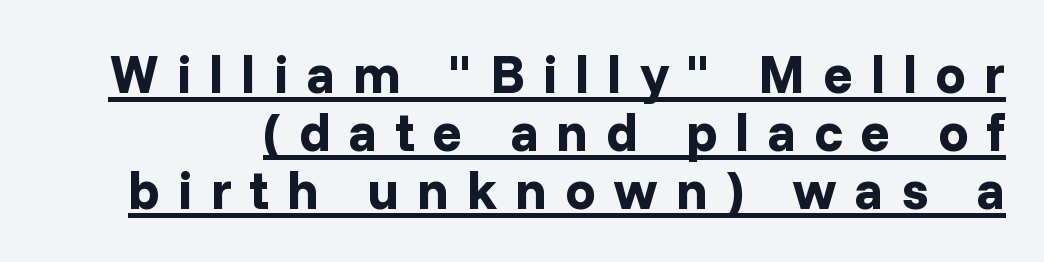
Q: Is the text bold? A: Yes.
Q: Is the text italic (slanted)? A: No, it is upright.
Q: Is the typeface a serif or a sans-serif typeface? A: Sans-serif.
Q: Is the text underlined? A: Yes.
Q: Is the spacing between letters normal or unusually wide? A: Unusually wide.
Q: Is the spacing between lines tight, normal or loose? A: Tight.
Q: Width (condensed, normal, or wide)? A: Normal.
Q: Stroke contrast? A: Low.
Q: x-height? A: Medium.
Q: Monospaced? A: No.
